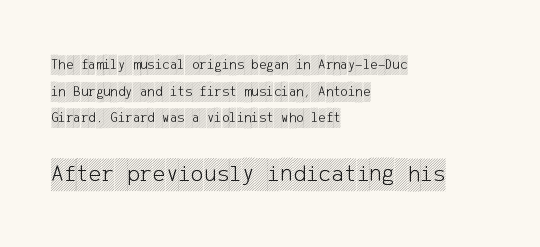
{"italic": "no", "underline": "no", "align": "left", "line_spacing": "loose", "line_spacing_ratio": 1.9, "letter_spacing": "normal", "letter_spacing_em": 0.0, "larger_block": "second", "size_ratio": 1.71, "glyph_px": 24}
